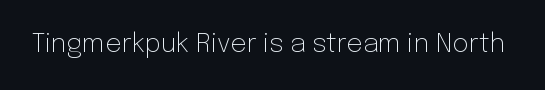
The image shows 26 px text type, upright; set normal letter spacing, not underlined.
